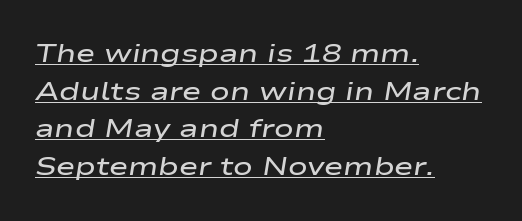
Q: Is the text bold? A: Semi-bold.
Q: Is the text italic (slanted)? A: Yes, it leans right by about 9 degrees.
Q: Is the text underlined? A: Yes.
Q: How is the paragraph aligned? A: Left-aligned.
Q: Is the spacing between letters normal or unusually wide? A: Normal.
Q: Is the spacing between lines tight, normal or loose? A: Normal.
